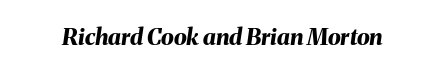
The image shows 23 px bold type, italic (leaning right); set normal letter spacing, not underlined.
